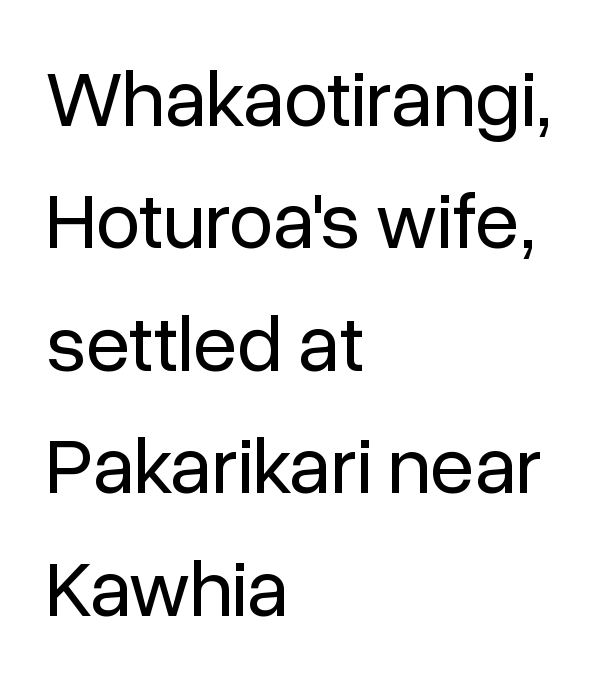
Q: Is the text bold? A: No.
Q: Is the text italic (slanted)? A: No, it is upright.
Q: Is the typeface a serif or a sans-serif typeface? A: Sans-serif.
Q: Is the text underlined? A: No.
Q: How is the paragraph aligned? A: Left-aligned.
Q: Is the spacing between letters normal or unusually wide? A: Normal.
Q: Is the spacing between lines tight, normal or loose? A: Normal.
Q: Width (condensed, normal, or wide)? A: Normal.
Q: Stroke contrast? A: Low.
Q: x-height? A: Medium.
Q: Monospaced? A: No.
